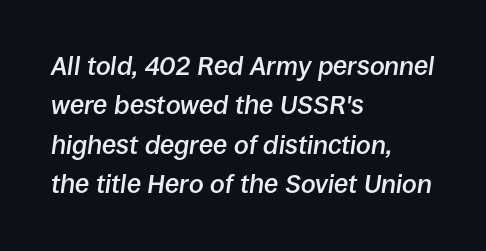
The image shows 26 px text type, italic (leaning right); set left-aligned, normal line spacing (1.51x), normal letter spacing, not underlined.
